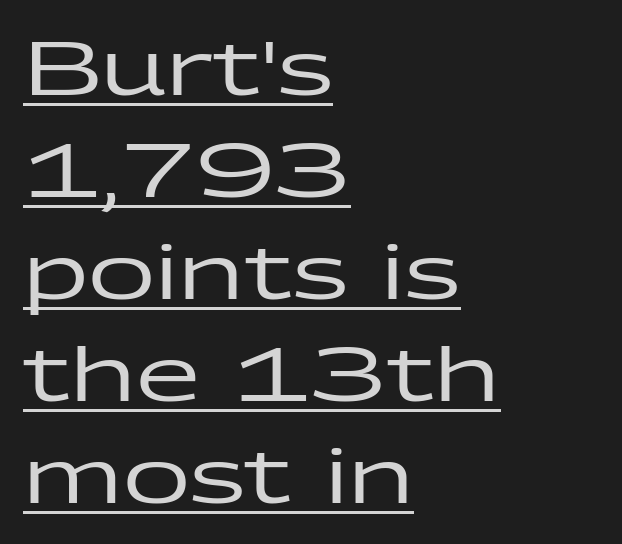
The image shows 74 px wide sans-serif type, upright; set left-aligned, normal line spacing (1.38x), normal letter spacing, underlined; low stroke contrast and a medium x-height.
